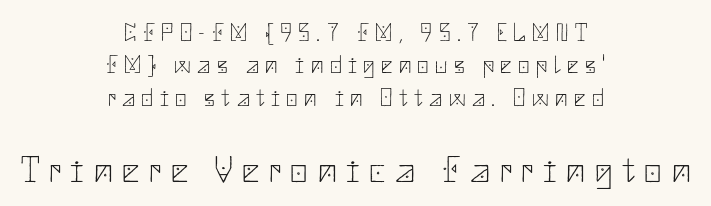
Q: Is the text bold? A: No.
Q: Is the text italic (slanted)? A: No, it is upright.
Q: Is the typeface a serif or a sans-serif typeface? A: Sans-serif.
Q: Is the text underlined? A: No.
Q: How is the paragraph aligned? A: Centered.
Q: Is the spacing between letters normal or unusually wide? A: Unusually wide.
Q: Is the spacing between lines tight, normal or loose? A: Normal.
Q: Which block of text is set in a larger size, the first (top) or the second (bottom)? A: The second (bottom) one.
Q: Width (condensed, normal, or wide)? A: Normal.
Q: Stroke contrast? A: Low.
Q: x-height? A: Small.
